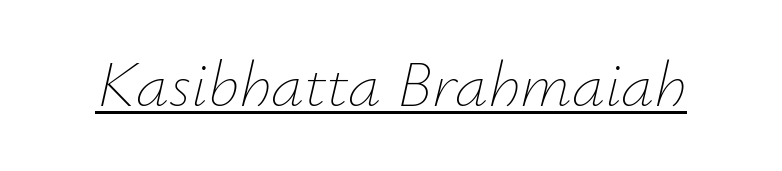
An italicized treatment has been applied to the whole sample. The passage shown is underscored from start to finish. Summary of weight: not heavy and not bold. The line texture is even and compact thanks to regular tracking.
